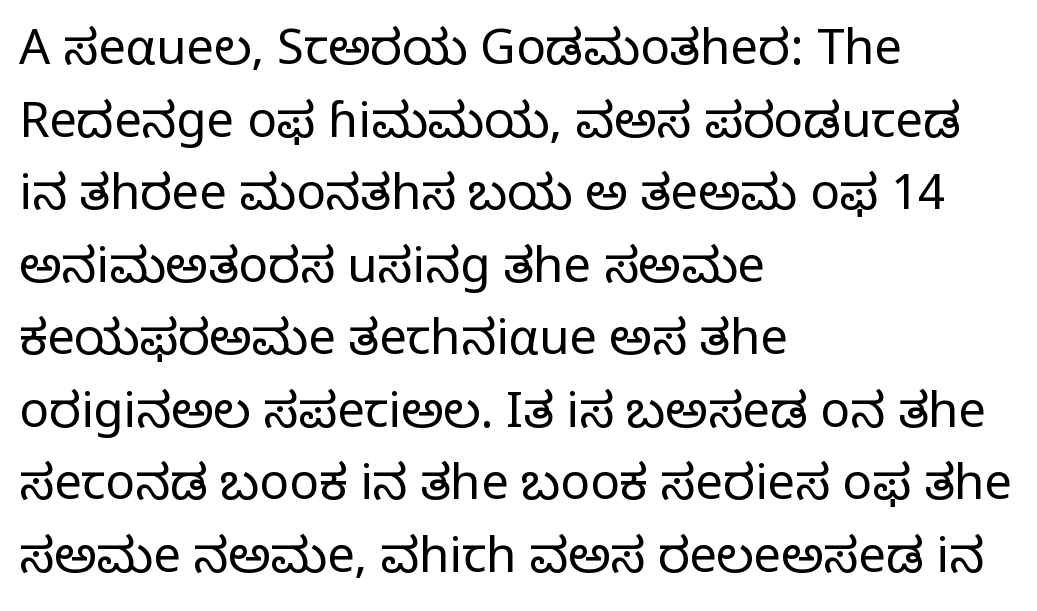
The image shows 49 px regular-weight serif type, upright; set left-aligned, normal line spacing (1.48x), normal letter spacing, not underlined; low stroke contrast and a large x-height.
